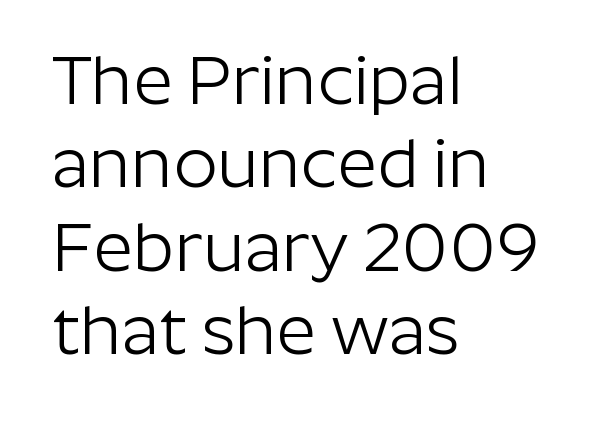
{"serif": "no", "italic": "no", "bold": "no", "weight": "light", "width": "normal", "stroke_contrast": "low", "x_height": "medium", "monospaced": "no", "underline": "no", "align": "left", "line_spacing_ratio": 1.21, "letter_spacing": "normal", "letter_spacing_em": 0.0, "glyph_px": 69}
